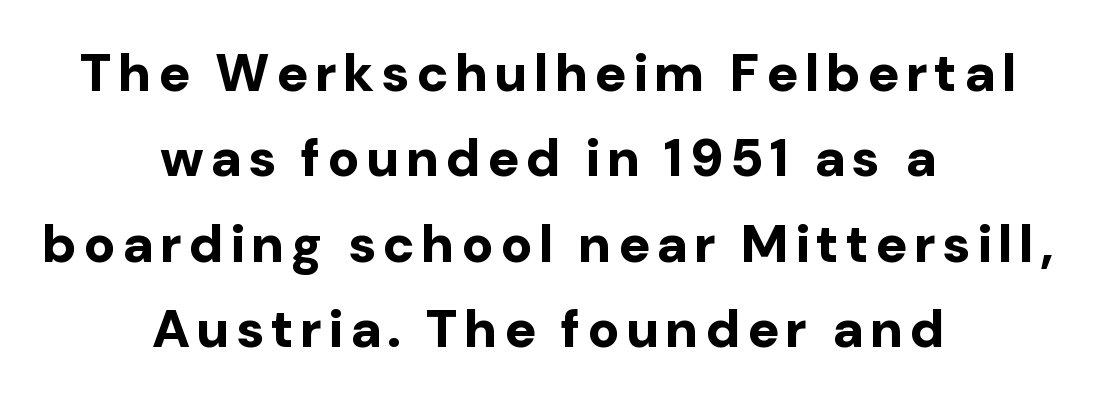
{"serif": "no", "italic": "no", "bold": "yes", "weight": "bold", "width": "normal", "stroke_contrast": "low", "x_height": "medium", "monospaced": "no", "underline": "no", "align": "center", "line_spacing": "normal", "line_spacing_ratio": 1.61, "glyph_px": 53}
